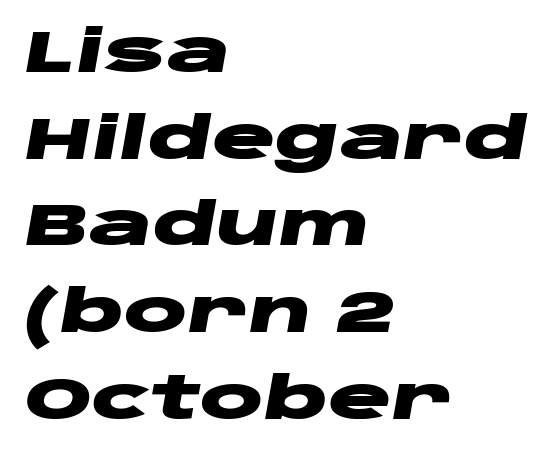
Q: Is the text bold? A: Yes.
Q: Is the text italic (slanted)? A: Yes, it leans right by about 10 degrees.
Q: Is the text underlined? A: No.
Q: How is the paragraph aligned? A: Left-aligned.
Q: Is the spacing between letters normal or unusually wide? A: Normal.
Q: Is the spacing between lines tight, normal or loose? A: Normal.
Q: Width (condensed, normal, or wide)? A: Wide.
Q: Stroke contrast? A: Low.
Q: x-height? A: Large.
Q: Monospaced? A: No.
